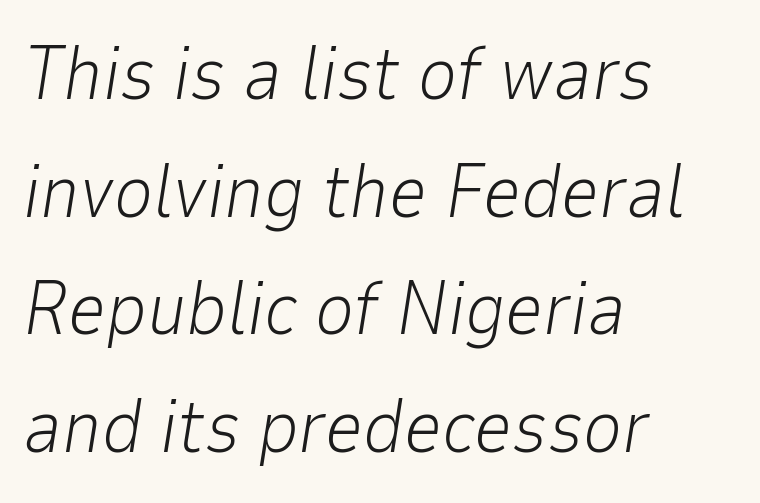
Q: Is the text bold? A: No.
Q: Is the text italic (slanted)? A: Yes, it leans right by about 9 degrees.
Q: Is the text underlined? A: No.
Q: How is the paragraph aligned? A: Left-aligned.
Q: Is the spacing between letters normal or unusually wide? A: Normal.
Q: Is the spacing between lines tight, normal or loose? A: Normal.
Q: Width (condensed, normal, or wide)? A: Normal.
Q: Stroke contrast? A: Low.
Q: x-height? A: Medium.
Q: Monospaced? A: No.
